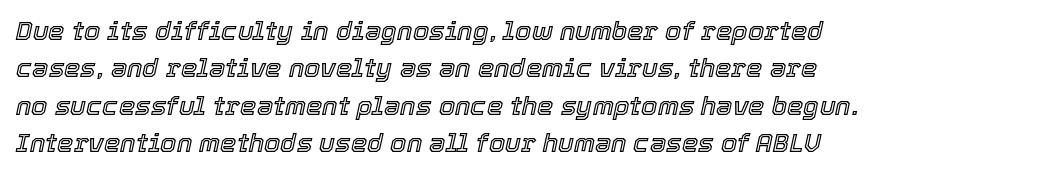
Q: Is the text italic (slanted)? A: Yes, it leans right by about 12 degrees.
Q: Is the text underlined? A: No.
Q: How is the paragraph aligned? A: Left-aligned.
Q: Is the spacing between letters normal or unusually wide? A: Normal.
Q: Is the spacing between lines tight, normal or loose? A: Normal.
